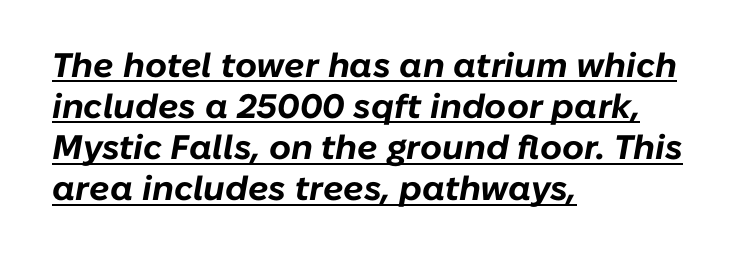
Q: Is the text bold? A: Yes.
Q: Is the text italic (slanted)? A: Yes, it leans right by about 10 degrees.
Q: Is the text underlined? A: Yes.
Q: How is the paragraph aligned? A: Left-aligned.
Q: Is the spacing between letters normal or unusually wide? A: Normal.
Q: Width (condensed, normal, or wide)? A: Normal.
Q: Stroke contrast? A: Low.
Q: x-height? A: Medium.
Q: Monospaced? A: No.
